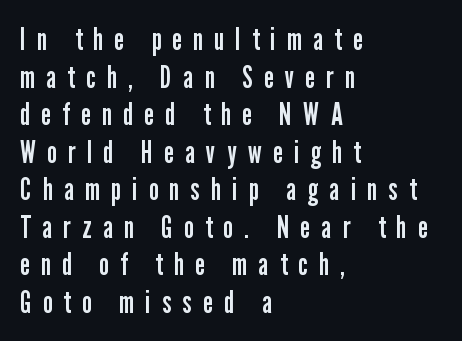
Q: Is the text bold? A: No.
Q: Is the text italic (slanted)? A: No, it is upright.
Q: Is the typeface a serif or a sans-serif typeface? A: Sans-serif.
Q: Is the text underlined? A: No.
Q: How is the paragraph aligned? A: Left-aligned.
Q: Is the spacing between letters normal or unusually wide? A: Unusually wide.
Q: Width (condensed, normal, or wide)? A: Condensed.
Q: Stroke contrast? A: Low.
Q: x-height? A: Medium.
Q: Monospaced? A: No.
